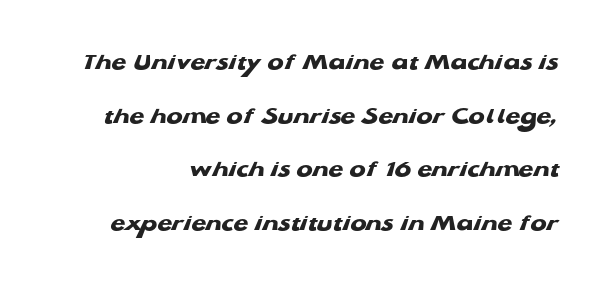
{"bold": "yes", "underline": "no", "align": "right", "line_spacing": "loose", "line_spacing_ratio": 2.23, "letter_spacing": "normal", "letter_spacing_em": 0.0, "glyph_px": 24}
